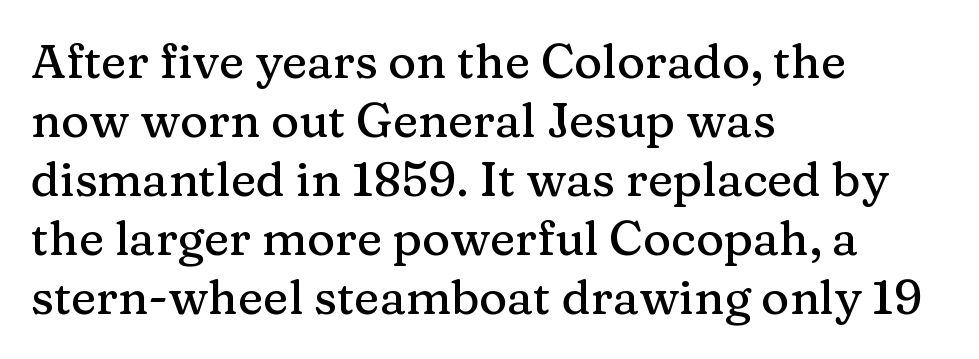
The image shows 48 px serif type, upright; set left-aligned, line spacing 1.23x, normal letter spacing, not underlined; medium stroke contrast and a medium x-height.
